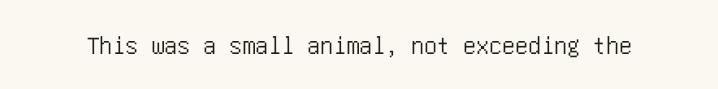
{"italic": "no", "underline": "no", "letter_spacing": "normal", "letter_spacing_em": 0.0, "glyph_px": 26}
